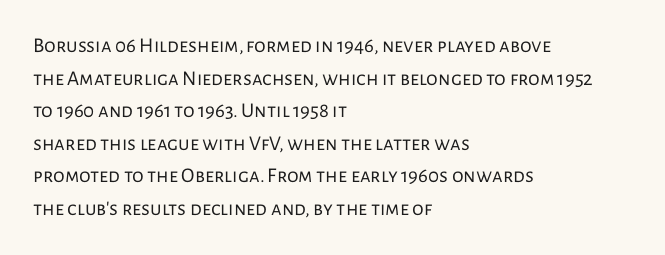
Q: Is the text bold? A: No.
Q: Is the text italic (slanted)? A: No, it is upright.
Q: Is the text underlined? A: No.
Q: How is the paragraph aligned? A: Left-aligned.
Q: Is the spacing between letters normal or unusually wide? A: Normal.
Q: Is the spacing between lines tight, normal or loose? A: Normal.
